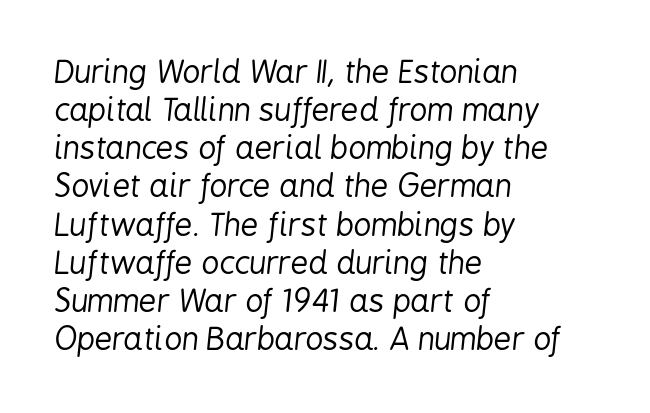
The image shows 31 px regular-weight, condensed type, italic (leaning right); set left-aligned, line spacing 1.23x, normal letter spacing, not underlined; low stroke contrast and a medium x-height.
